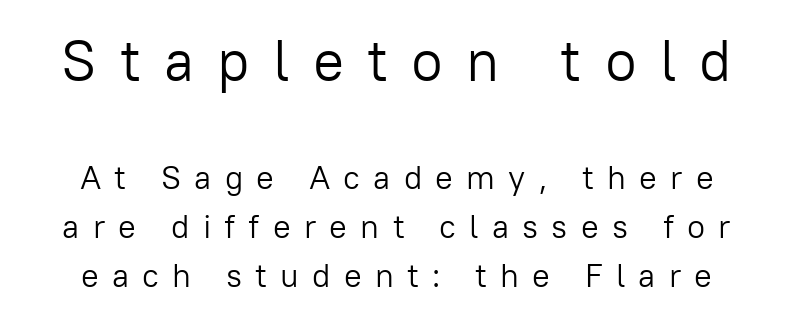
Nothing sits at the stroke ends, so this counts as sans-serif. Words float on clear page, feet unadorned. Rendered with straight, roman letterforms. What's the leading like? Ordinary, nothing unusual. Caption: multi-line text, centered on the measure.
